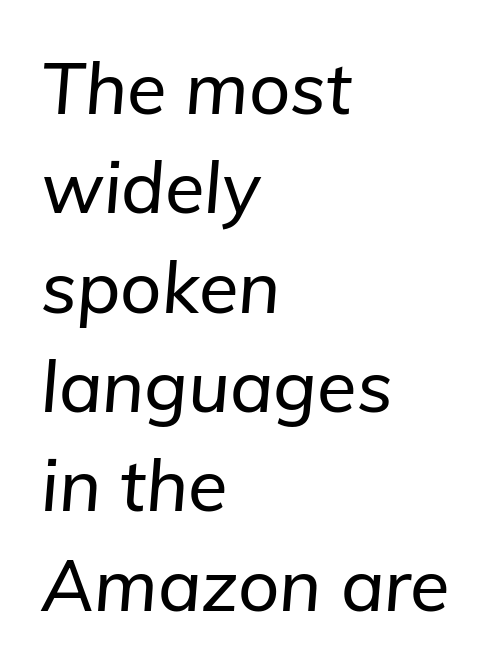
The image shows 72 px text type, italic (leaning right); set left-aligned, normal line spacing (1.38x), normal letter spacing, not underlined; low stroke contrast and a medium x-height.
